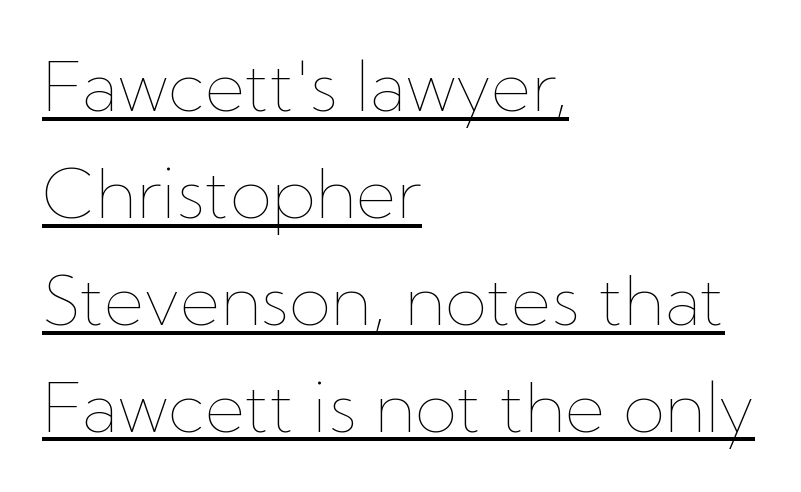
Q: Is the text bold? A: No.
Q: Is the text italic (slanted)? A: No, it is upright.
Q: Is the text underlined? A: Yes.
Q: How is the paragraph aligned? A: Left-aligned.
Q: Is the spacing between letters normal or unusually wide? A: Normal.
Q: Is the spacing between lines tight, normal or loose? A: Normal.
Q: Width (condensed, normal, or wide)? A: Normal.
Q: Stroke contrast? A: Low.
Q: x-height? A: Medium.
Q: Monospaced? A: No.
